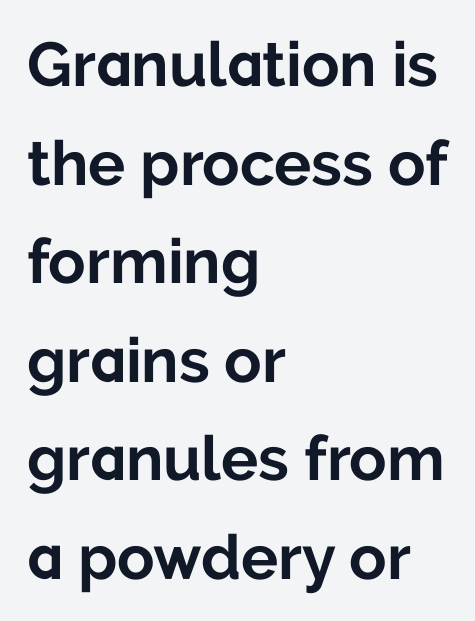
Q: Is the text bold? A: Yes.
Q: Is the text italic (slanted)? A: No, it is upright.
Q: Is the typeface a serif or a sans-serif typeface? A: Sans-serif.
Q: Is the text underlined? A: No.
Q: How is the paragraph aligned? A: Left-aligned.
Q: Is the spacing between letters normal or unusually wide? A: Normal.
Q: Is the spacing between lines tight, normal or loose? A: Normal.
Q: Width (condensed, normal, or wide)? A: Normal.
Q: Stroke contrast? A: Low.
Q: x-height? A: Medium.
Q: Monospaced? A: No.
